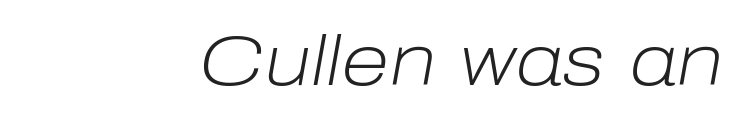
The image shows 71 px light type, italic (leaning right); set normal letter spacing, not underlined; low stroke contrast and a medium x-height.
